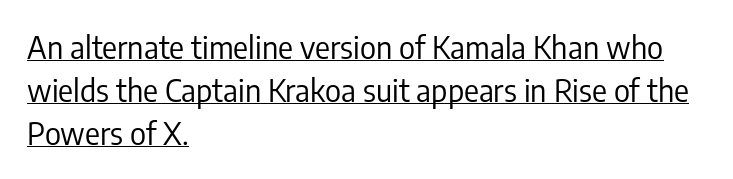
Letters have the restrained weight of plain body copy at most. Reading down the column, the eye jumps a familiar distance to each next line. Students, observe the line beneath the letters — that is underlining. Proportional: the letters do not fall into vertical columns. Layout note: lines flush left.
